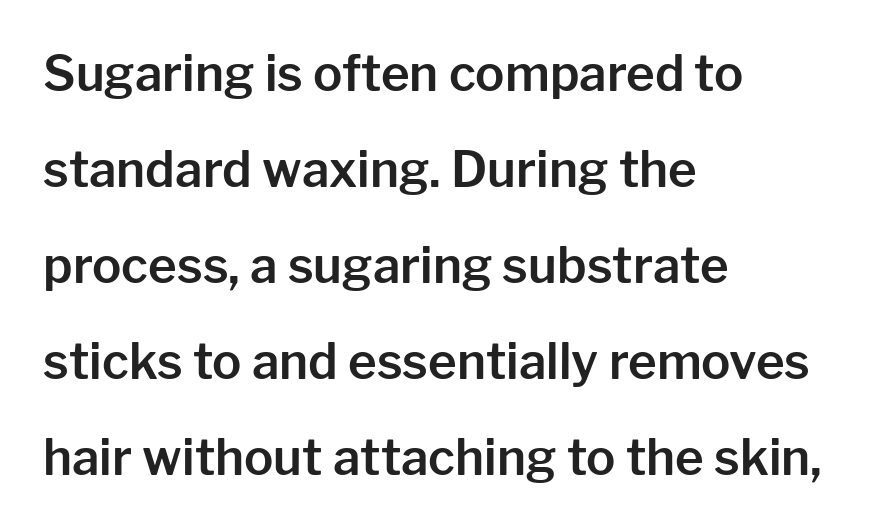
It's the straight-up-and-down kind of type. Each letter keeps its own natural width here, so spacing adapts to shape. Does the copy run flush right? No — it runs flush left. Type without underlining. You could fit nearly another row in the gap between these rows. The type family on display is of the sans-serif kind.
